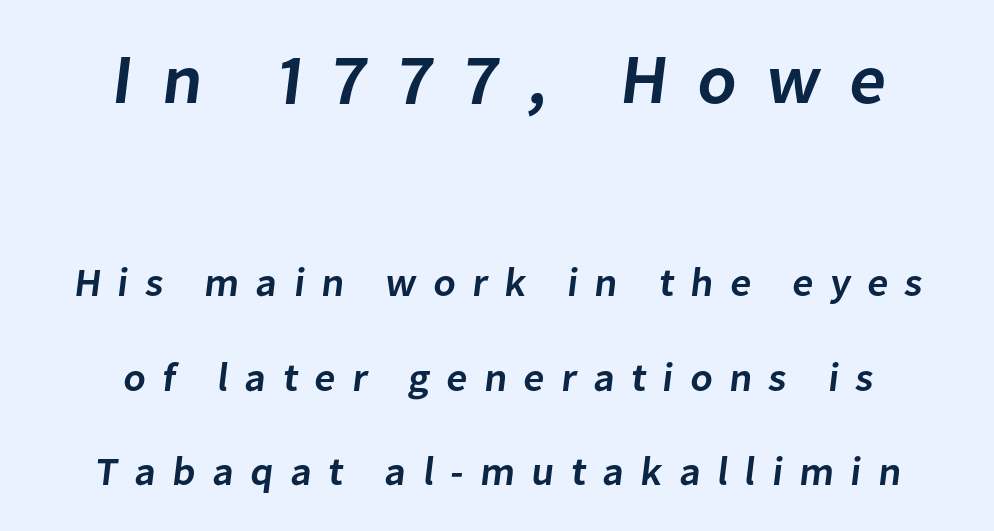
Underline: absent. The text was rendered using a sans face with plain stroke endings. Visually, the top section dominates because its glyphs are scaled up. Typeset on center — no edge is straight. Students, this is semibold: more ink than regular, less than bold. Short note: letters widely spaced.
